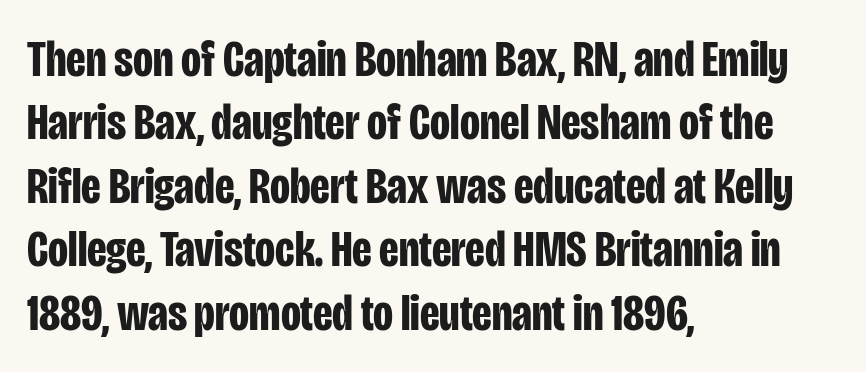
Q: Is the text bold? A: Yes.
Q: Is the text italic (slanted)? A: No, it is upright.
Q: Is the typeface a serif or a sans-serif typeface? A: Sans-serif.
Q: Is the text underlined? A: No.
Q: How is the paragraph aligned? A: Left-aligned.
Q: Is the spacing between letters normal or unusually wide? A: Normal.
Q: Width (condensed, normal, or wide)? A: Condensed.
Q: Stroke contrast? A: Low.
Q: x-height? A: Large.
Q: Monospaced? A: No.
